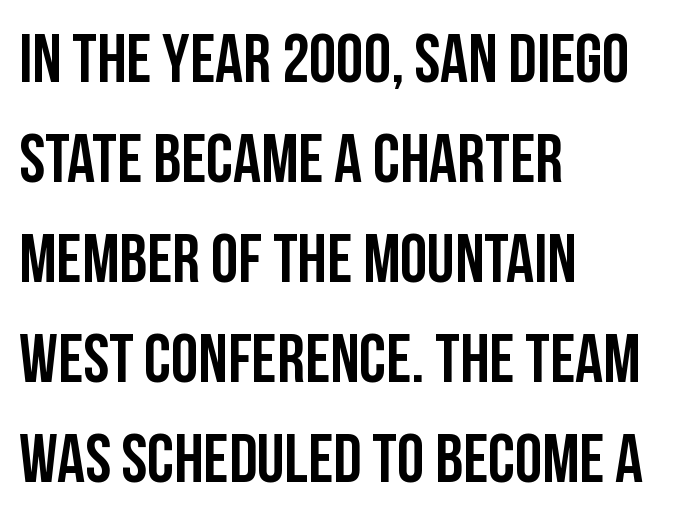
The image shows 69 px condensed sans-serif type, upright; set left-aligned, normal line spacing (1.45x), normal letter spacing, not underlined; low stroke contrast and a large x-height.
